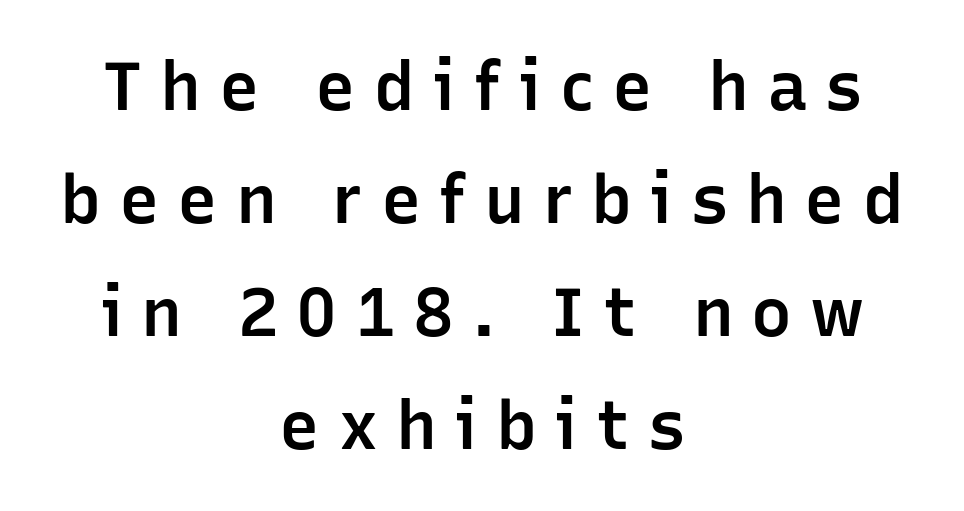
A typesetter would call this proportional, since set widths differ per character. Are there feet on the stems? There aren't — it's a sans. Quick note: underline off. Every character sits straight up, as roman type does.
